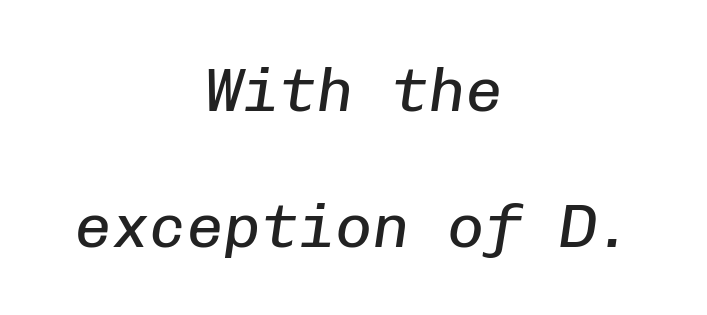
Q: Is the text bold? A: No.
Q: Is the text italic (slanted)? A: Yes, it leans right by about 8 degrees.
Q: Is the text underlined? A: No.
Q: How is the paragraph aligned? A: Centered.
Q: Is the spacing between letters normal or unusually wide? A: Normal.
Q: Is the spacing between lines tight, normal or loose? A: Loose.
Q: Width (condensed, normal, or wide)? A: Normal.
Q: Stroke contrast? A: Low.
Q: x-height? A: Medium.
Q: Monospaced? A: Yes.
